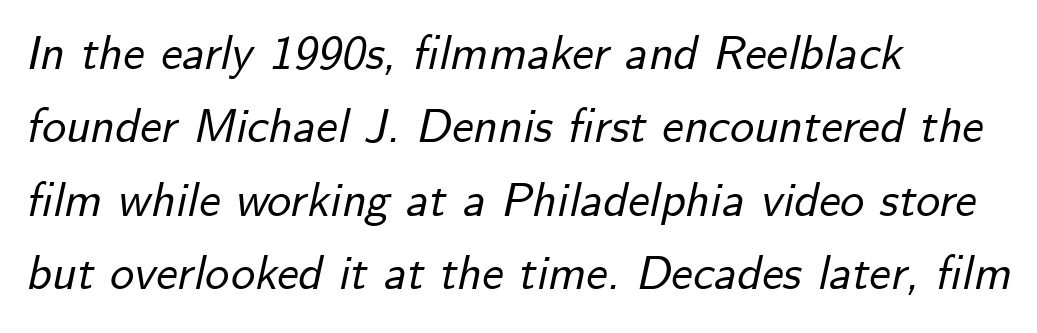
The image shows 48 px text type, italic (leaning right); set left-aligned, normal line spacing (1.53x), normal letter spacing, not underlined; low stroke contrast and a small x-height.
